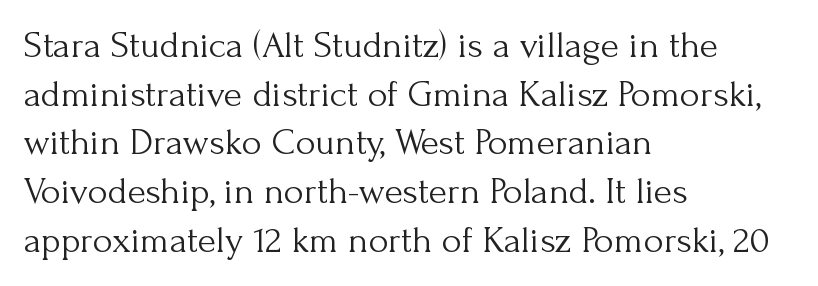
The image shows 38 px light serif type, upright; set left-aligned, normal line spacing (1.28x), normal letter spacing, not underlined; medium stroke contrast and a small x-height.
